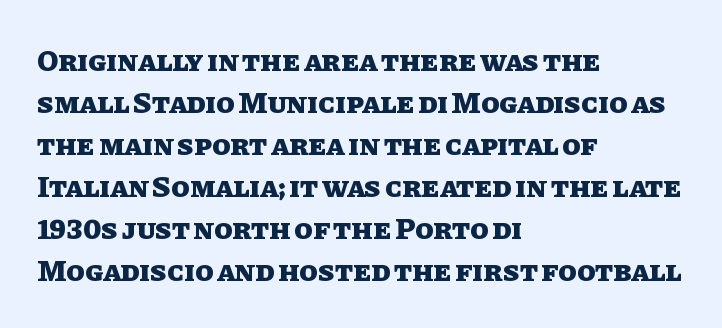
The image shows 30 px heavy type, upright; set left-aligned, normal line spacing (1.4x), normal letter spacing, not underlined; low stroke contrast and a large x-height.
